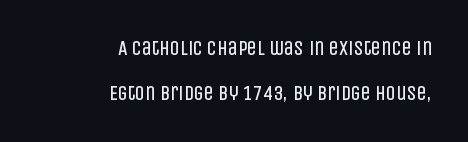
{"italic": "no", "bold": "no", "underline": "no", "align": "right", "line_spacing": "loose", "line_spacing_ratio": 2.25, "letter_spacing": "normal", "letter_spacing_em": 0.0, "glyph_px": 20}
